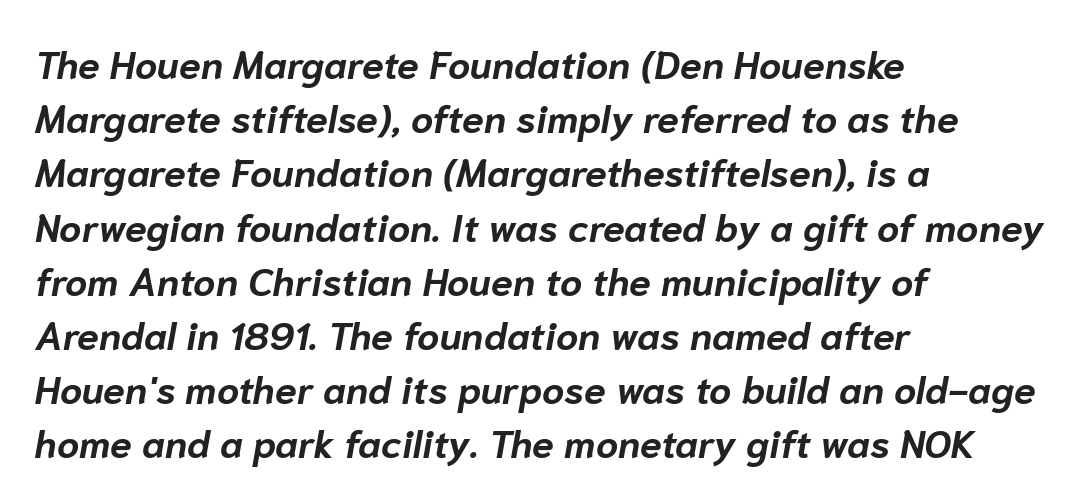
Looks like regular typesetting: each glyph gets only the width it needs. Plain, unruled lines of type. Vertical spacing — default. Is the block centered? No — it sits flush against the left margin. Compared with an ordinary text face, these strokes are far heavier — a full bold. Words appear dense and cohesive because spacing is normal.
